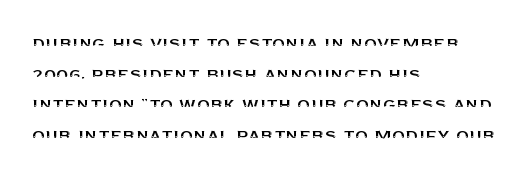
{"italic": "no", "underline": "no", "align": "left", "line_spacing": "normal", "line_spacing_ratio": 1.46, "letter_spacing": "normal", "letter_spacing_em": 0.0, "glyph_px": 21}
